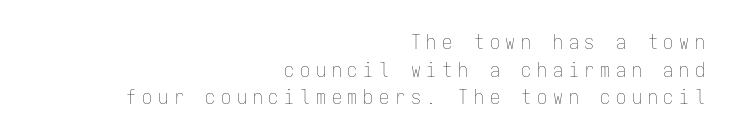
The image shows 20 px text type, upright; set right-aligned, normal line spacing (1.38x), unusually wide letter spacing (+0.29 em), not underlined.
